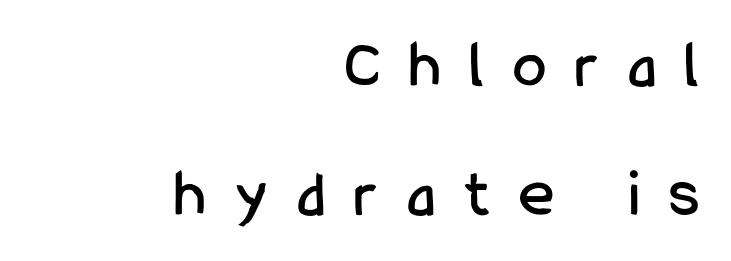
Each letter keeps its own natural width here, so spacing adapts to shape. You could fit nearly another row in the gap between these rows. Rule under the text: the space is simply empty. This is sans-serif lettering, the kind often seen on screens and signage. Glyph-to-glyph distance is far greater than everyday printed text.
